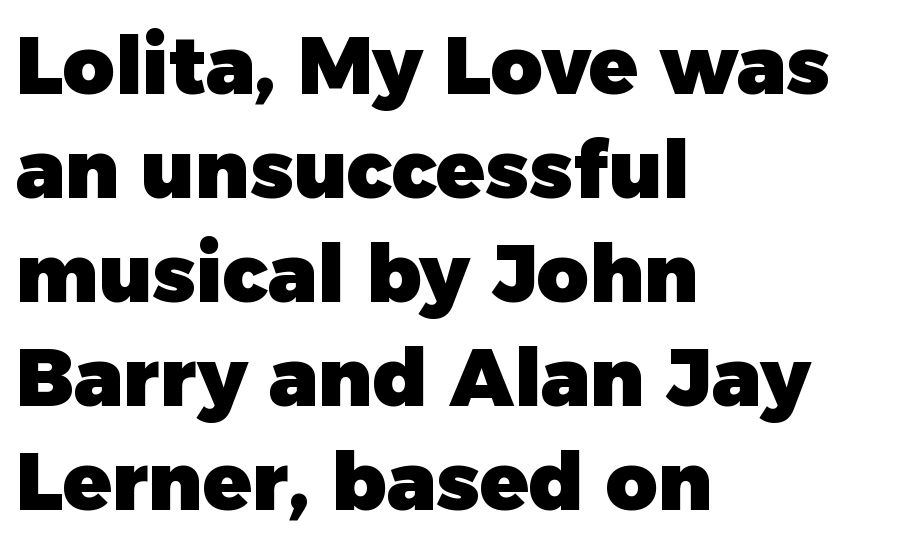
{"serif": "no", "italic": "no", "bold": "yes", "weight": "heavy", "width": "normal", "stroke_contrast": "low", "x_height": "medium", "monospaced": "no", "underline": "no", "align": "left", "line_spacing": "normal", "line_spacing_ratio": 1.3, "letter_spacing": "normal", "letter_spacing_em": 0.0, "glyph_px": 80}
